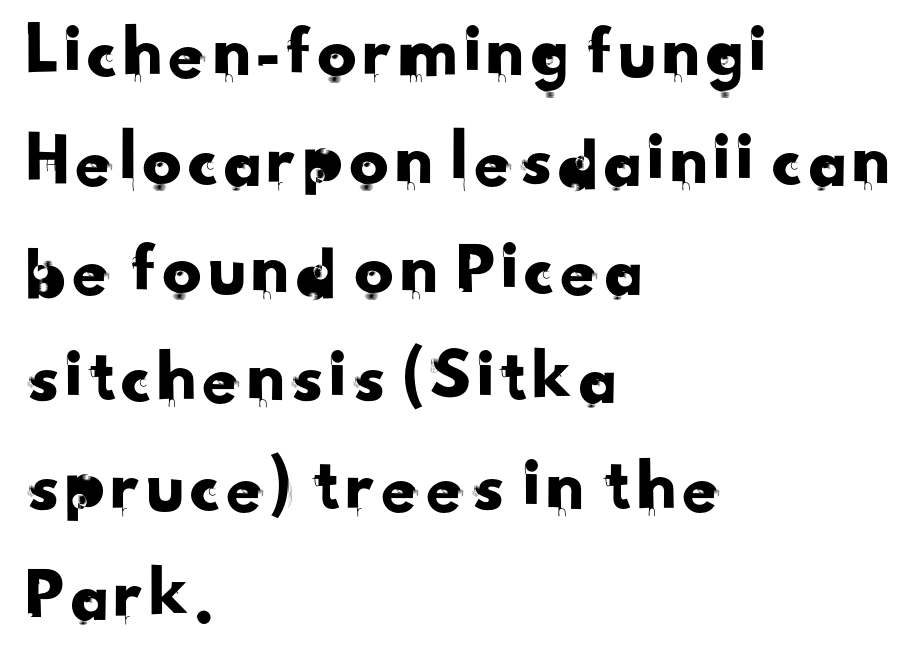
Words appear dense and cohesive because spacing is normal. Do the characters align in a grid? No, the font is proportional. The zone under the glyphs is completely vacant. Notice how the passage keeps a crisp vertical edge on the left only. What's the leading like? Ordinary, nothing unusual. Grotesque or geometric, the face here clearly has no serifs.
